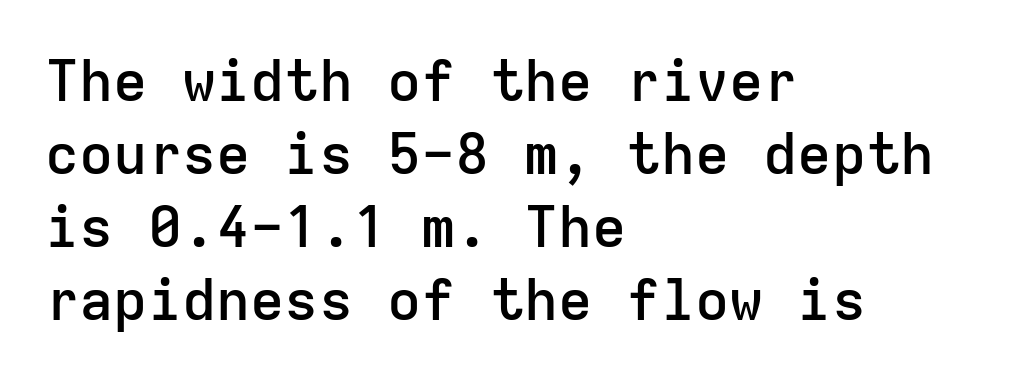
The area under the type is left untouched. There is no visible air inserted between adjacent glyphs. You could count columns in this text — the font is strictly monospaced. It's the straight-up-and-down kind of type.
